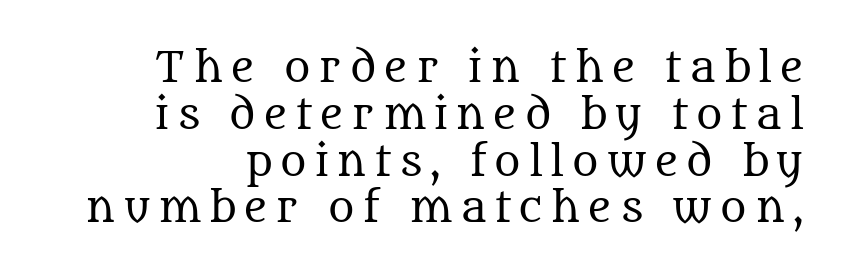
Is this a heavy cut? Hardly; it is regular or lighter. Classification — serif. Descender tails drop into unmarked territory. Glyph-to-glyph distance is far greater than everyday printed text. Looks like regular typesetting: each glyph gets only the width it needs. It's the straight-up-and-down kind of type.
